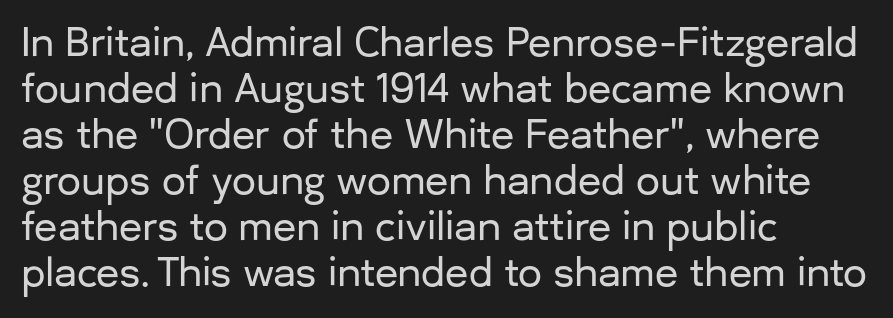
{"serif": "no", "italic": "no", "width": "normal", "stroke_contrast": "low", "x_height": "medium", "monospaced": "no", "underline": "no", "align": "left", "line_spacing_ratio": 1.21, "letter_spacing": "normal", "letter_spacing_em": 0.0, "glyph_px": 38}
